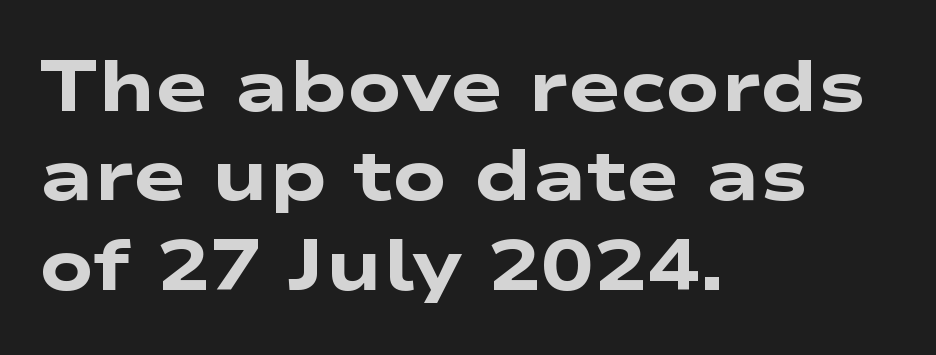
{"serif": "no", "bold": "yes", "weight": "heavy", "width": "wide", "stroke_contrast": "low", "x_height": "medium", "monospaced": "no", "underline": "no", "align": "left", "line_spacing": "normal", "line_spacing_ratio": 1.26, "letter_spacing": "normal", "letter_spacing_em": 0.0, "glyph_px": 71}
